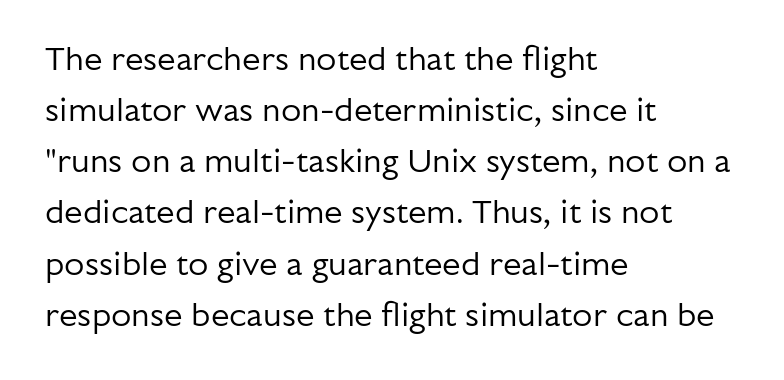
The lines sit at an ordinary, default distance from one another. The strip under each line holds only bare page. The type sits square on the baseline with zero lean. The typeface chosen for these lines omits serifs. The paragraph shown leans on its left margin. You could call the tracking neutral — neither tight nor loose.
